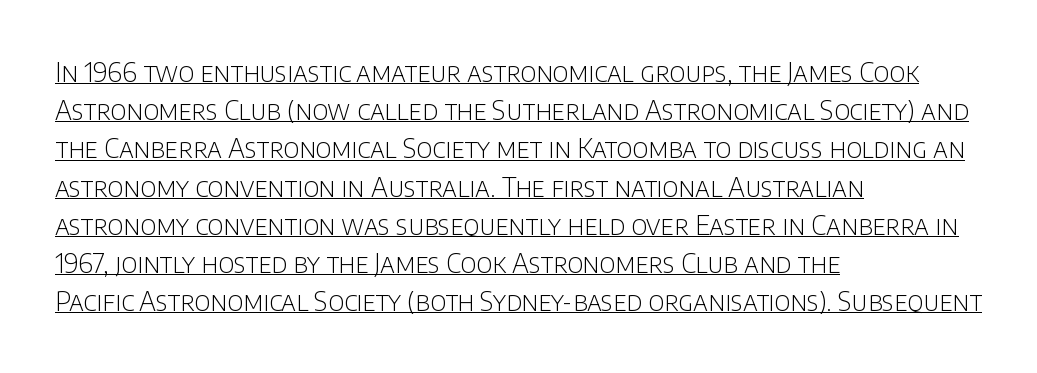
{"italic": "no", "bold": "no", "underline": "yes", "align": "left", "line_spacing": "normal", "line_spacing_ratio": 1.47, "letter_spacing": "normal", "letter_spacing_em": 0.0, "glyph_px": 26}
